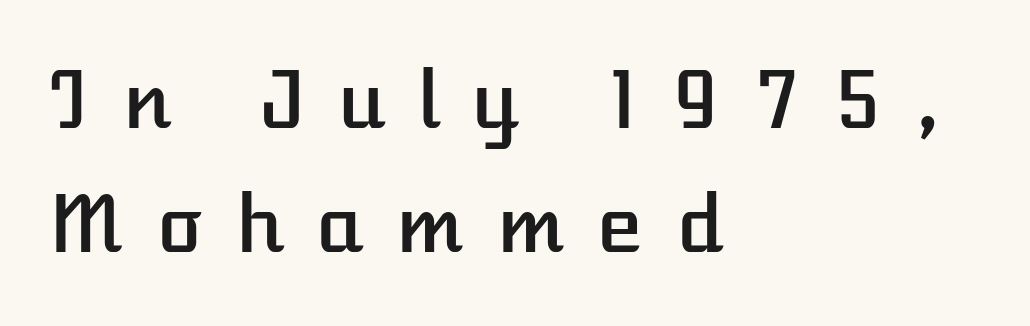
The image shows 78 px text type, upright; set left-aligned, normal line spacing (1.59x), unusually wide letter spacing (+0.4 em), not underlined; low stroke contrast and a medium x-height.
